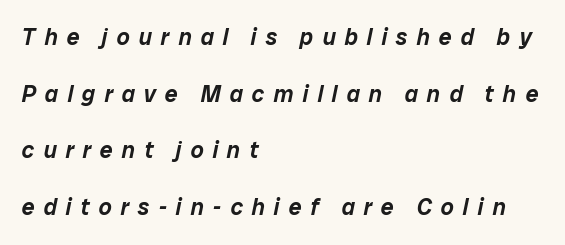
The image shows 23 px text type, italic (leaning right); set left-aligned, loose line spacing (2.46x), unusually wide letter spacing (+0.39 em), not underlined.
